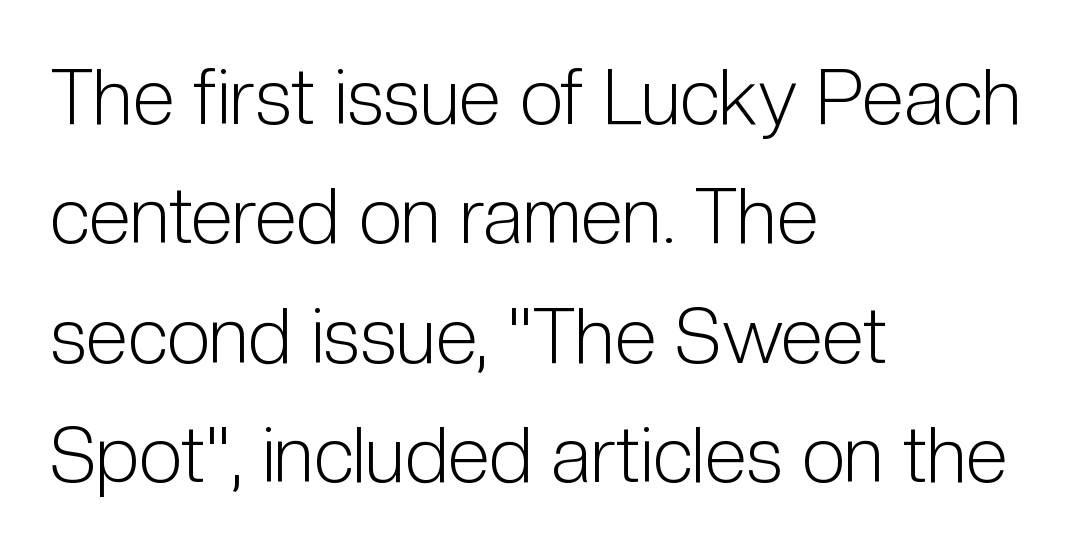
The lines sit at an ordinary, default distance from one another. Grotesque or geometric, the face here clearly has no serifs. Letters rest on an invisible, unmarked baseline. Words appear dense and cohesive because spacing is normal. A light-to-regular cut is what we see here. The specimen reads as upright at a glance.
